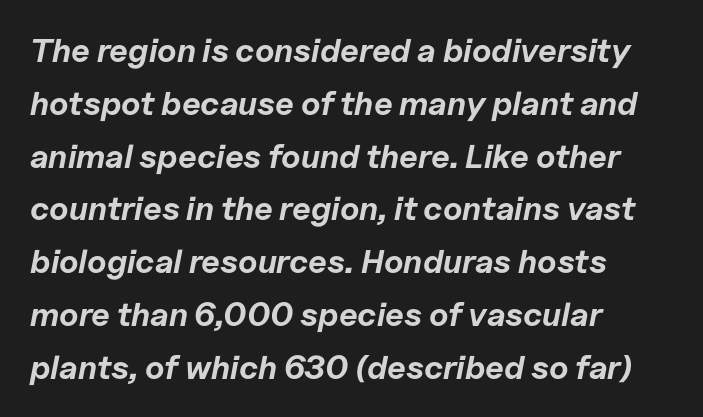
Q: Is the text bold? A: Yes.
Q: Is the text italic (slanted)? A: Yes, it leans right by about 11 degrees.
Q: Is the text underlined? A: No.
Q: How is the paragraph aligned? A: Left-aligned.
Q: Is the spacing between letters normal or unusually wide? A: Normal.
Q: Is the spacing between lines tight, normal or loose? A: Normal.
Q: Width (condensed, normal, or wide)? A: Normal.
Q: Stroke contrast? A: Low.
Q: x-height? A: Medium.
Q: Monospaced? A: No.
